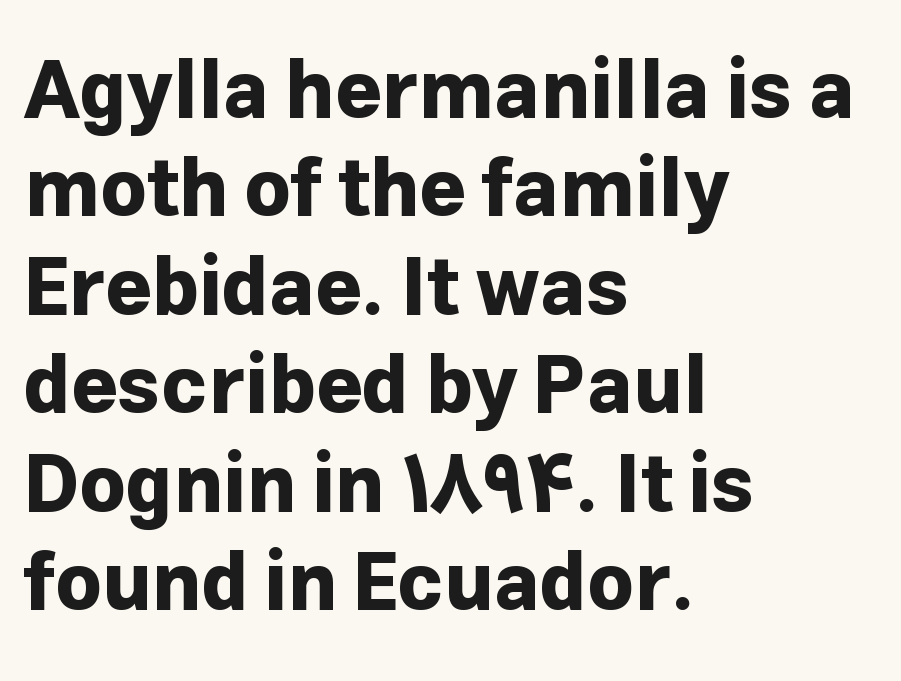
Q: Is the text bold? A: Yes.
Q: Is the text italic (slanted)? A: No, it is upright.
Q: Is the typeface a serif or a sans-serif typeface? A: Sans-serif.
Q: Is the text underlined? A: No.
Q: How is the paragraph aligned? A: Left-aligned.
Q: Is the spacing between letters normal or unusually wide? A: Normal.
Q: Width (condensed, normal, or wide)? A: Normal.
Q: Stroke contrast? A: Low.
Q: x-height? A: Medium.
Q: Monospaced? A: No.
